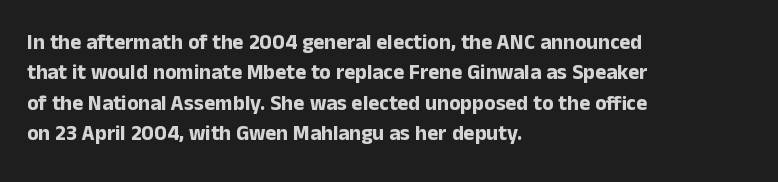
Notice how the stems are strictly vertical — no italics here. These words are printed bold, with thick strokes throughout. Leading: standard. You could call the tracking neutral — neither tight nor loose. The rendering anchors every line to the left-hand side. The words here are not underlined.
